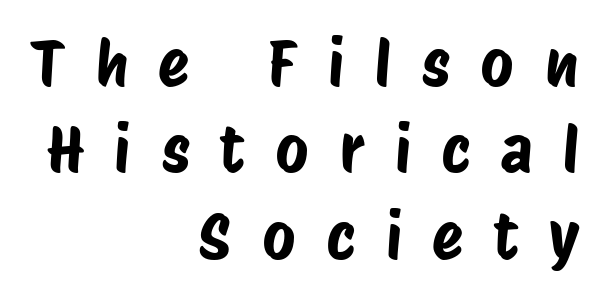
The lines sit at an ordinary, default distance from one another. Compared with a flush-left layout, this one pins lines to the opposite, right side. Short note: letters widely spaced. Here the designer chose a conventional face with non-uniform glyph widths. Just letters on the line, the space beneath them empty. These lines are composed in type without serifs.
